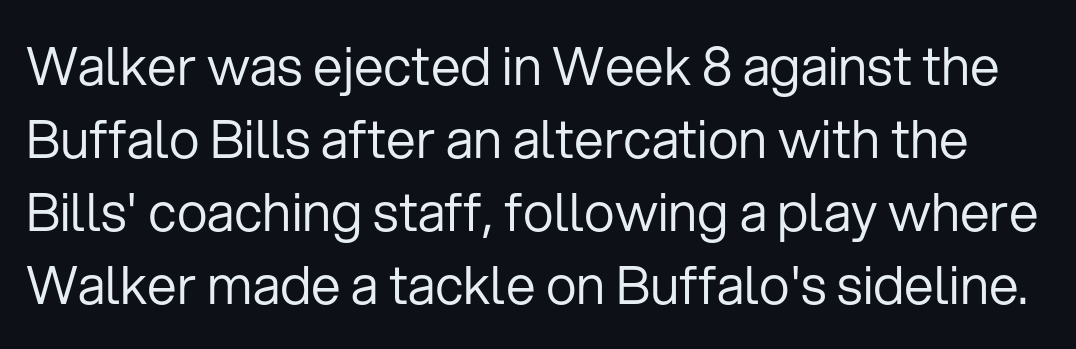
The image shows 53 px regular-weight sans-serif type, upright; set normal line spacing (1.38x), normal letter spacing, not underlined; low stroke contrast and a medium x-height.
